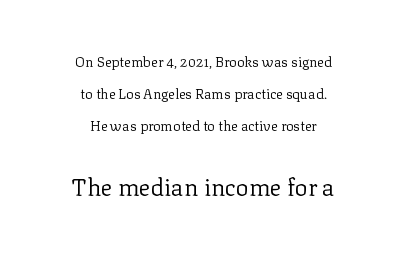
{"italic": "no", "bold": "no", "underline": "no", "align": "center", "line_spacing": "loose", "line_spacing_ratio": 2.3, "letter_spacing": "normal", "letter_spacing_em": 0.0, "larger_block": "second", "size_ratio": 1.71, "glyph_px": 24}
